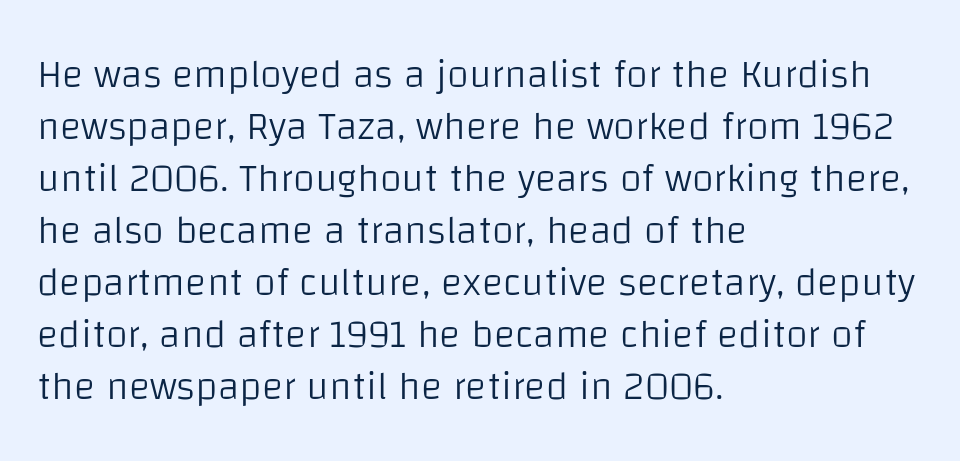
{"serif": "no", "italic": "no", "bold": "no", "weight": "light", "width": "normal", "stroke_contrast": "low", "x_height": "large", "monospaced": "no", "underline": "no", "align": "left", "line_spacing": "normal", "line_spacing_ratio": 1.3, "letter_spacing": "normal", "letter_spacing_em": 0.0, "glyph_px": 40}
